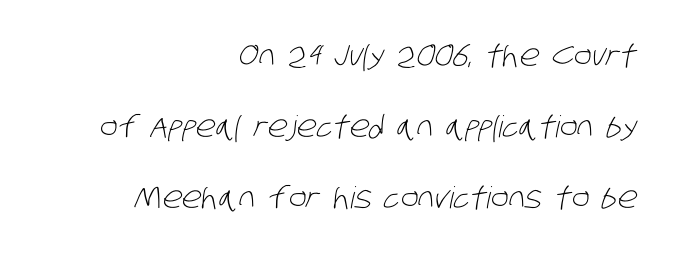
The space directly below the letters is spotless. Horizontally, the lines are justified to the trailing edge only. A typesetter would call this proportional, since set widths differ per character. Students, note that the glyphs here touch the page at normal intervals. Summary of weight: not heavy and not bold.
